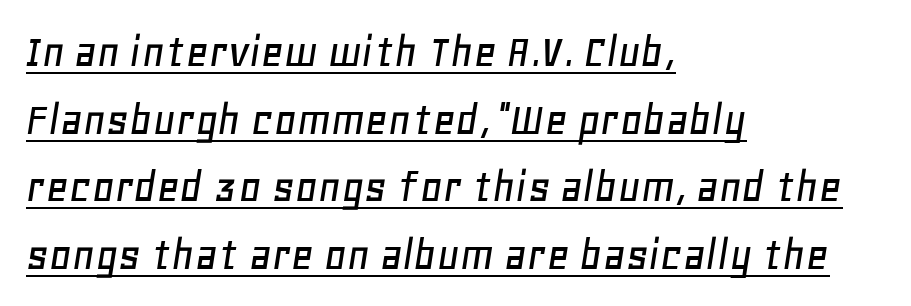
Q: Is the text italic (slanted)? A: Yes, it leans right by about 11 degrees.
Q: Is the text underlined? A: Yes.
Q: How is the paragraph aligned? A: Left-aligned.
Q: Is the spacing between letters normal or unusually wide? A: Normal.
Q: Is the spacing between lines tight, normal or loose? A: Normal.
Q: Width (condensed, normal, or wide)? A: Normal.
Q: Stroke contrast? A: Low.
Q: x-height? A: Large.
Q: Monospaced? A: No.
